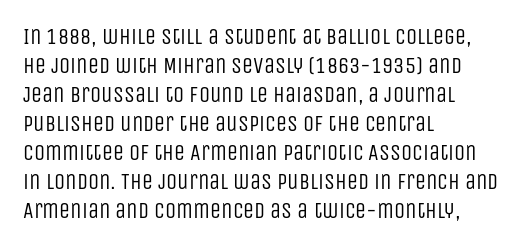
Q: Is the text bold? A: No.
Q: Is the text italic (slanted)? A: No, it is upright.
Q: Is the text underlined? A: No.
Q: How is the paragraph aligned? A: Left-aligned.
Q: Is the spacing between letters normal or unusually wide? A: Normal.
Q: Is the spacing between lines tight, normal or loose? A: Normal.
